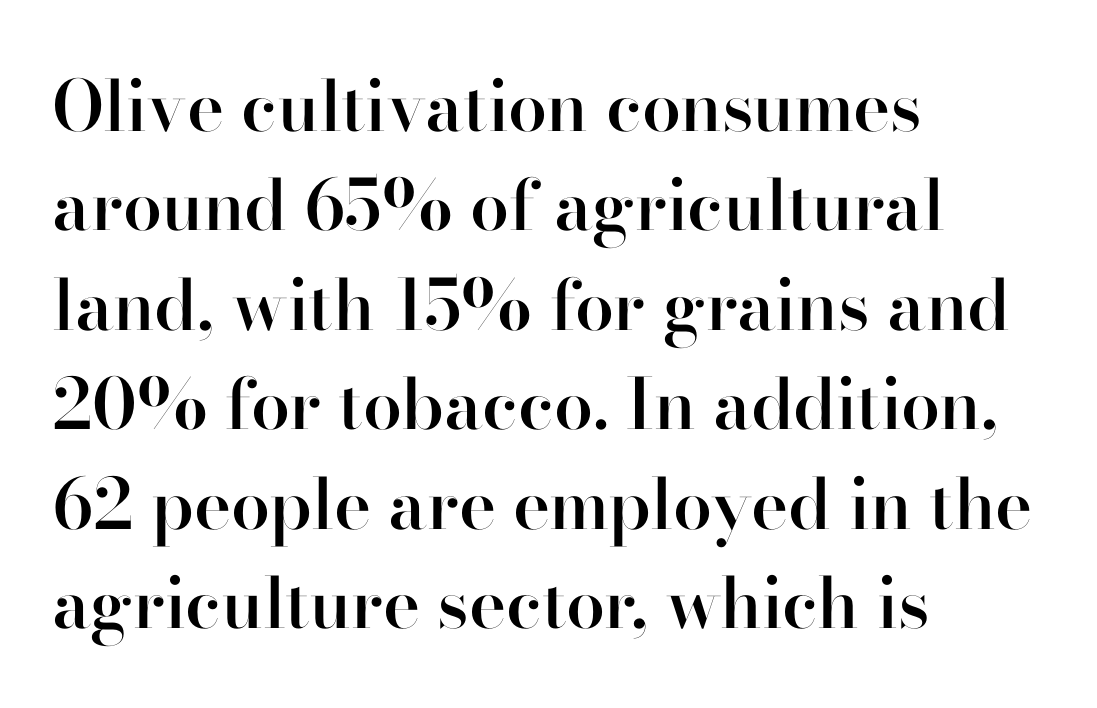
{"serif": "yes", "italic": "no", "bold": "semi", "weight": "semibold", "width": "normal", "stroke_contrast": "high", "x_height": "small", "monospaced": "no", "underline": "no", "align": "left", "line_spacing": "normal", "line_spacing_ratio": 1.42, "letter_spacing": "normal", "letter_spacing_em": 0.0, "glyph_px": 70}
